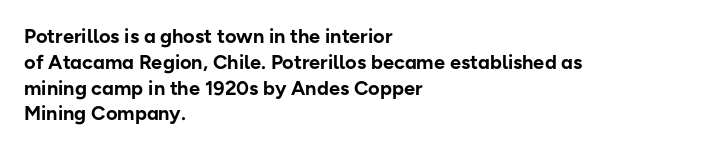
Q: Is the text bold? A: Yes.
Q: Is the text italic (slanted)? A: No, it is upright.
Q: Is the text underlined? A: No.
Q: How is the paragraph aligned? A: Left-aligned.
Q: Is the spacing between letters normal or unusually wide? A: Normal.
Q: Is the spacing between lines tight, normal or loose? A: Normal.
